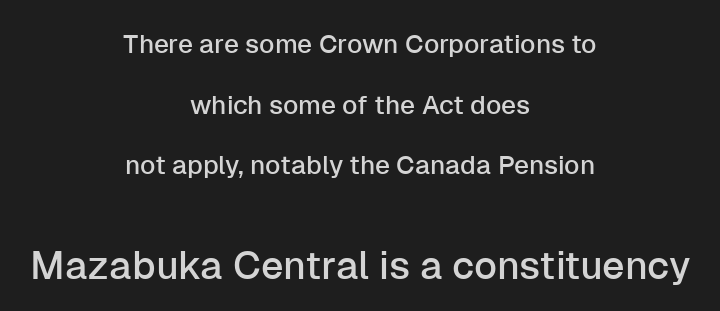
Q: Is the text italic (slanted)? A: No, it is upright.
Q: Is the typeface a serif or a sans-serif typeface? A: Sans-serif.
Q: Is the text underlined? A: No.
Q: How is the paragraph aligned? A: Centered.
Q: Is the spacing between letters normal or unusually wide? A: Normal.
Q: Is the spacing between lines tight, normal or loose? A: Loose.
Q: Which block of text is set in a larger size, the first (top) or the second (bottom)? A: The second (bottom) one.
Q: Width (condensed, normal, or wide)? A: Normal.
Q: Stroke contrast? A: Low.
Q: x-height? A: Medium.
Q: Monospaced? A: No.
